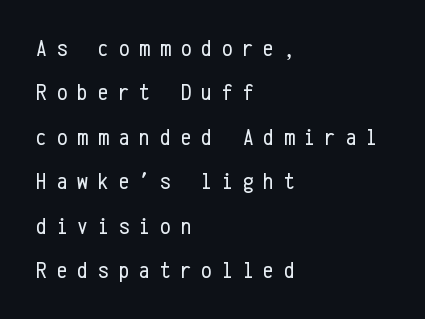
The image shows 24 px text type, upright; set left-aligned, line spacing 1.85x, unusually wide letter spacing (+0.41 em), not underlined.
